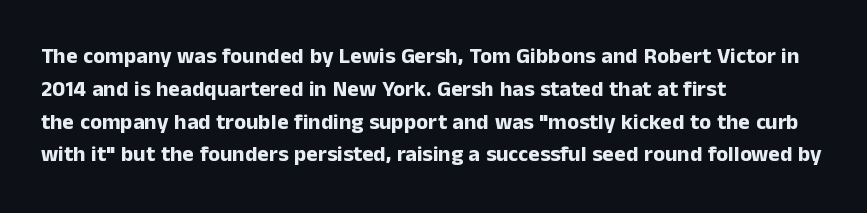
Q: Is the text bold? A: Yes.
Q: Is the text italic (slanted)? A: No, it is upright.
Q: Is the text underlined? A: No.
Q: How is the paragraph aligned? A: Left-aligned.
Q: Is the spacing between letters normal or unusually wide? A: Normal.
Q: Is the spacing between lines tight, normal or loose? A: Normal.
